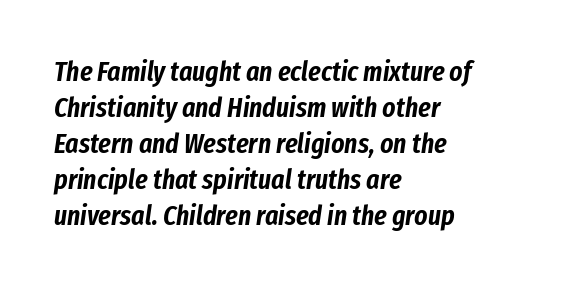
{"italic": "yes", "lean": "right", "slant_degrees": 8, "width": "condensed", "stroke_contrast": "low", "x_height": "medium", "monospaced": "no", "underline": "no", "align": "left", "line_spacing": "normal", "line_spacing_ratio": 1.29, "letter_spacing": "normal", "letter_spacing_em": 0.0, "glyph_px": 28}
